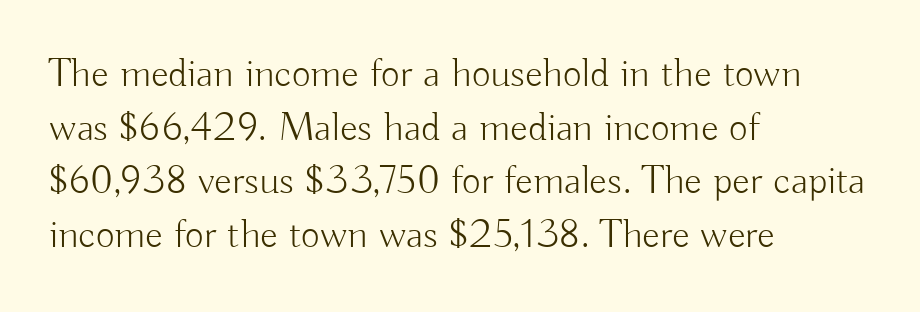
Spacing between characters is what you'd get straight out of the box. The words here are not underlined. Line spacing here is normal. Caption: face not bold, strokes unweighted. Line starts are locked; line ends wander.
